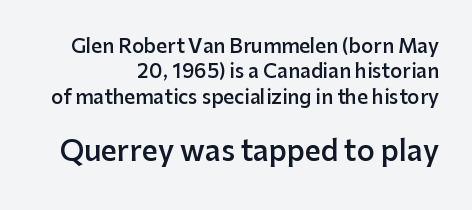
Examine the stroke ends and you'll find no serifs. Note: smaller setting up top, larger setting below. Horizontal alignment here is rightward, an uncommon choice for prose. A typesetter would call this leading conventional body-copy spacing. This rendering features lettering with no underline.
